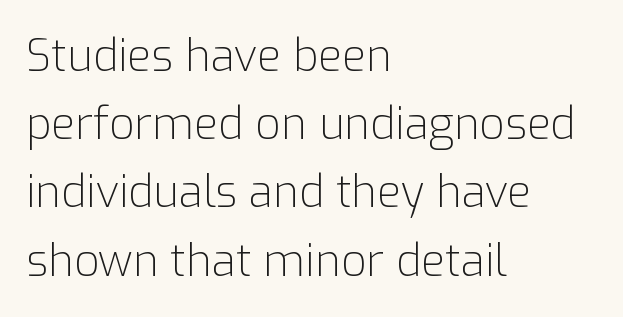
Q: Is the text bold? A: No.
Q: Is the text italic (slanted)? A: No, it is upright.
Q: Is the typeface a serif or a sans-serif typeface? A: Sans-serif.
Q: Is the text underlined? A: No.
Q: How is the paragraph aligned? A: Left-aligned.
Q: Is the spacing between letters normal or unusually wide? A: Normal.
Q: Is the spacing between lines tight, normal or loose? A: Normal.
Q: Width (condensed, normal, or wide)? A: Normal.
Q: Stroke contrast? A: Low.
Q: x-height? A: Medium.
Q: Monospaced? A: No.
